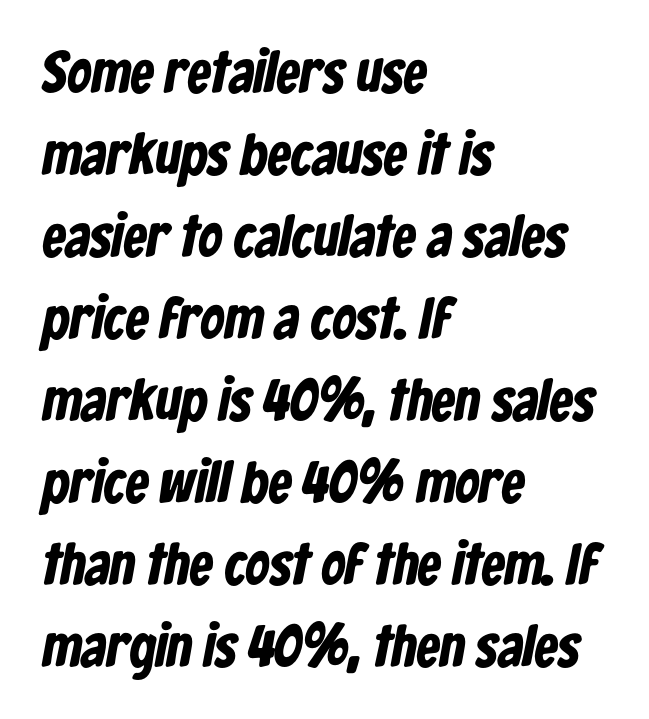
The image shows 59 px bold, condensed sans-serif type; set left-aligned, normal line spacing (1.39x), normal letter spacing, not underlined; low stroke contrast and a medium x-height.
